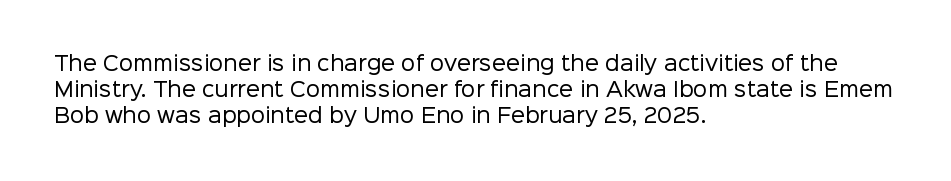
The image shows 20 px text type, upright; set left-aligned, normal line spacing (1.3x), normal letter spacing, not underlined.
